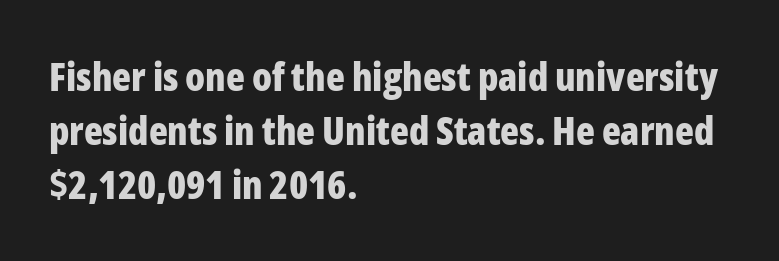
{"serif": "no", "italic": "no", "bold": "yes", "weight": "bold", "width": "condensed", "stroke_contrast": "low", "x_height": "medium", "monospaced": "no", "underline": "no", "align": "left", "line_spacing": "normal", "line_spacing_ratio": 1.39, "letter_spacing": "normal", "letter_spacing_em": 0.0, "glyph_px": 39}
